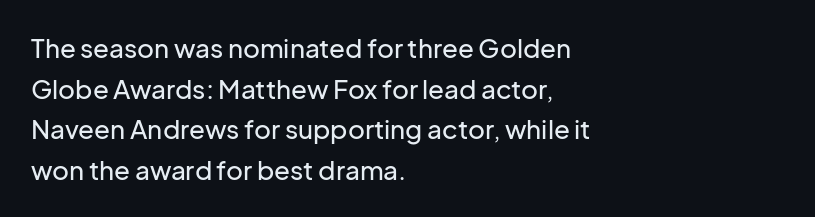
{"italic": "no", "underline": "no", "align": "left", "line_spacing": "normal", "line_spacing_ratio": 1.56, "letter_spacing": "normal", "letter_spacing_em": 0.0, "glyph_px": 26}
